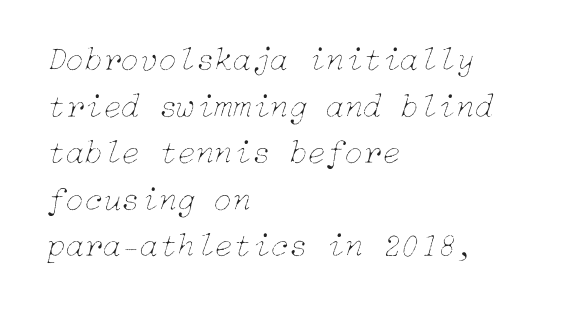
The image shows 34 px thin type, italic (leaning right); set left-aligned, normal line spacing (1.37x), normal letter spacing, not underlined; low stroke contrast and a medium x-height.
